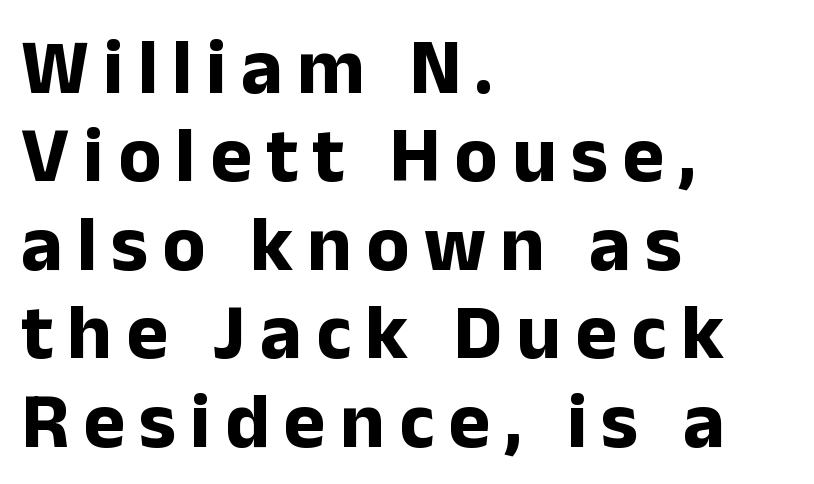
The image shows 79 px bold sans-serif type, upright; set left-aligned, tight line spacing (1.12x), not underlined; low stroke contrast and a medium x-height.
